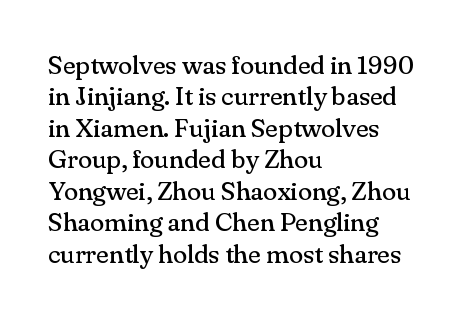
{"italic": "no", "bold": "no", "underline": "no", "align": "left", "line_spacing_ratio": 1.21, "letter_spacing": "normal", "letter_spacing_em": 0.0, "glyph_px": 26}
